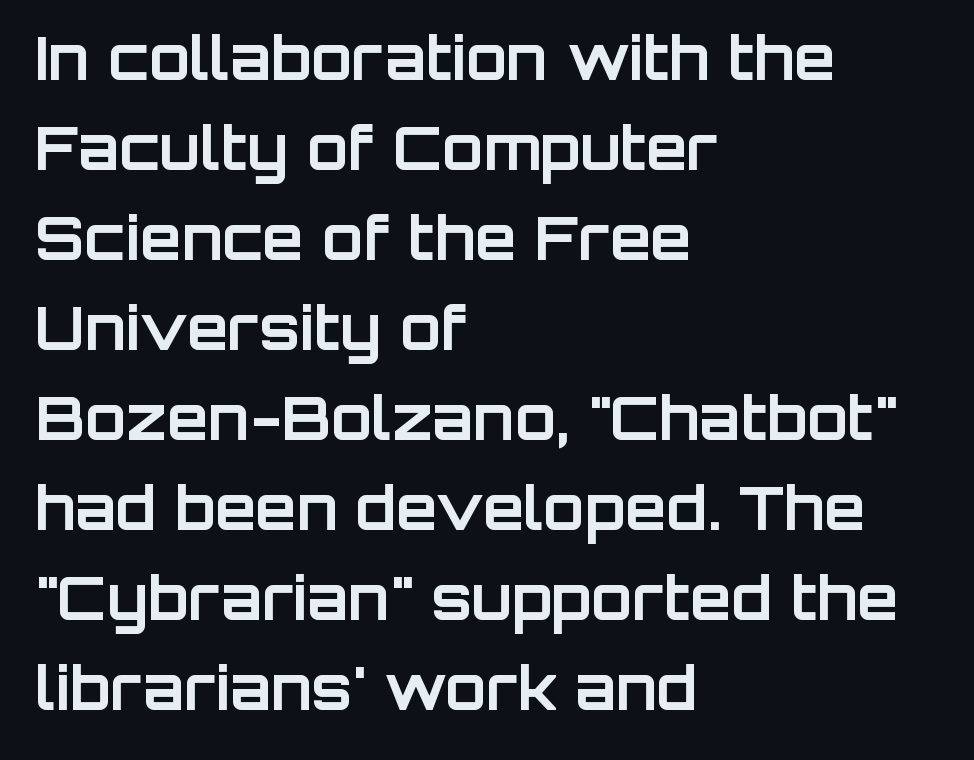
The image shows 60 px bold sans-serif type, upright; set left-aligned, normal line spacing (1.5x), normal letter spacing, not underlined; low stroke contrast and a large x-height.
